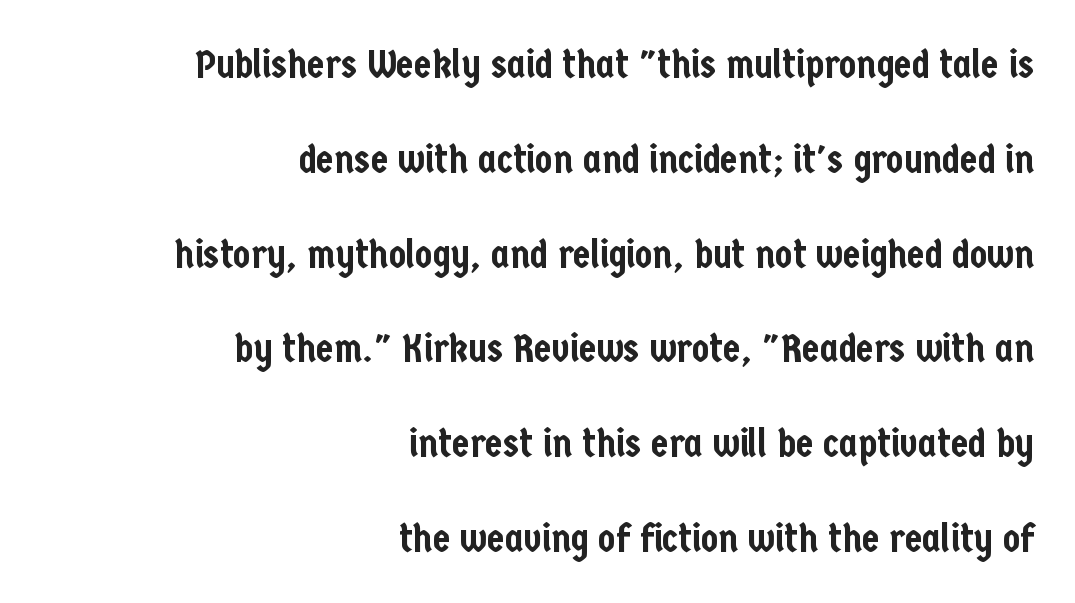
The image shows 40 px condensed sans-serif type, upright; set right-aligned, loose line spacing (2.37x), normal letter spacing, not underlined; low stroke contrast and a medium x-height.
